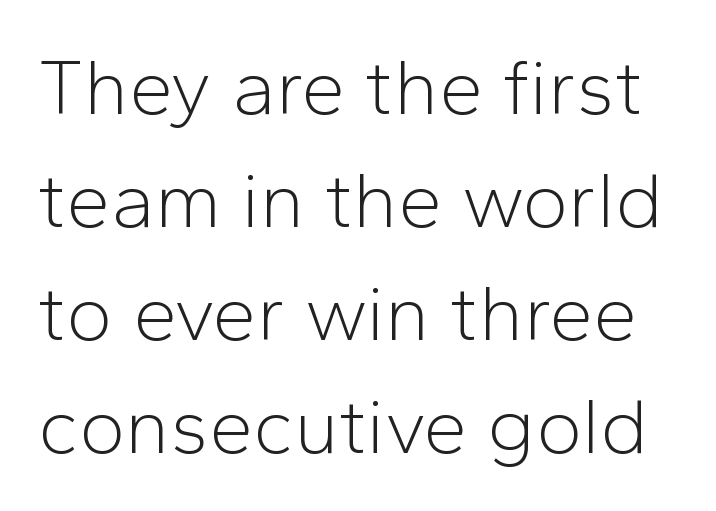
{"serif": "no", "italic": "no", "bold": "no", "weight": "light", "width": "normal", "stroke_contrast": "low", "x_height": "medium", "monospaced": "no", "underline": "no", "line_spacing": "normal", "line_spacing_ratio": 1.43, "letter_spacing": "normal", "letter_spacing_em": 0.0, "glyph_px": 79}
